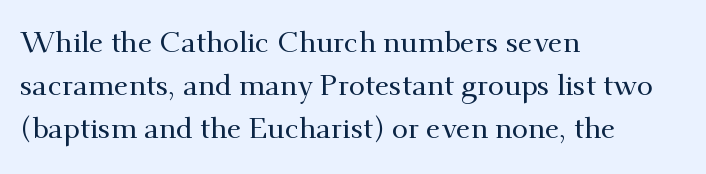
{"serif": "yes", "italic": "no", "width": "normal", "stroke_contrast": "medium", "x_height": "small", "monospaced": "no", "underline": "no", "align": "left", "line_spacing": "normal", "line_spacing_ratio": 1.49, "letter_spacing": "normal", "letter_spacing_em": 0.0, "glyph_px": 29}
